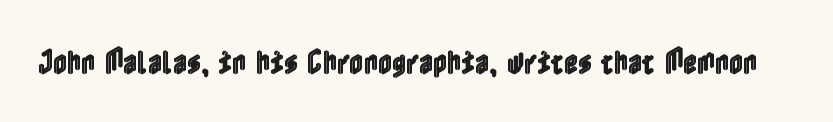
{"italic": "no", "underline": "no", "letter_spacing": "normal", "letter_spacing_em": 0.0, "glyph_px": 27}
